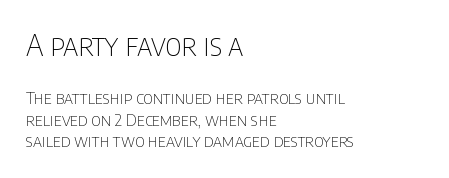
A student would notice the top passage is typeset larger than what follows. Think of a printed novel: that variable character pitch is what you see here. Casual observation: everything's shoved over to the left. Caption: face not bold, strokes unweighted. A roman cut, with each character standing at attention. Students, observe: this is what conventionally led text looks like.
